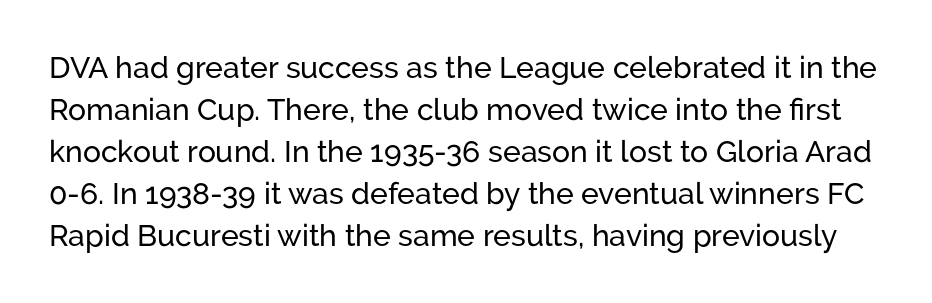
{"serif": "no", "italic": "no", "width": "normal", "stroke_contrast": "low", "x_height": "medium", "monospaced": "no", "underline": "no", "line_spacing": "normal", "line_spacing_ratio": 1.4, "letter_spacing": "normal", "letter_spacing_em": 0.0, "glyph_px": 30}
